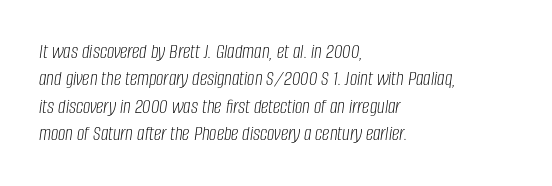
Q: Is the text bold? A: No.
Q: Is the text italic (slanted)? A: Yes, it leans right by about 8 degrees.
Q: Is the text underlined? A: No.
Q: How is the paragraph aligned? A: Left-aligned.
Q: Is the spacing between letters normal or unusually wide? A: Normal.
Q: Is the spacing between lines tight, normal or loose? A: Normal.
